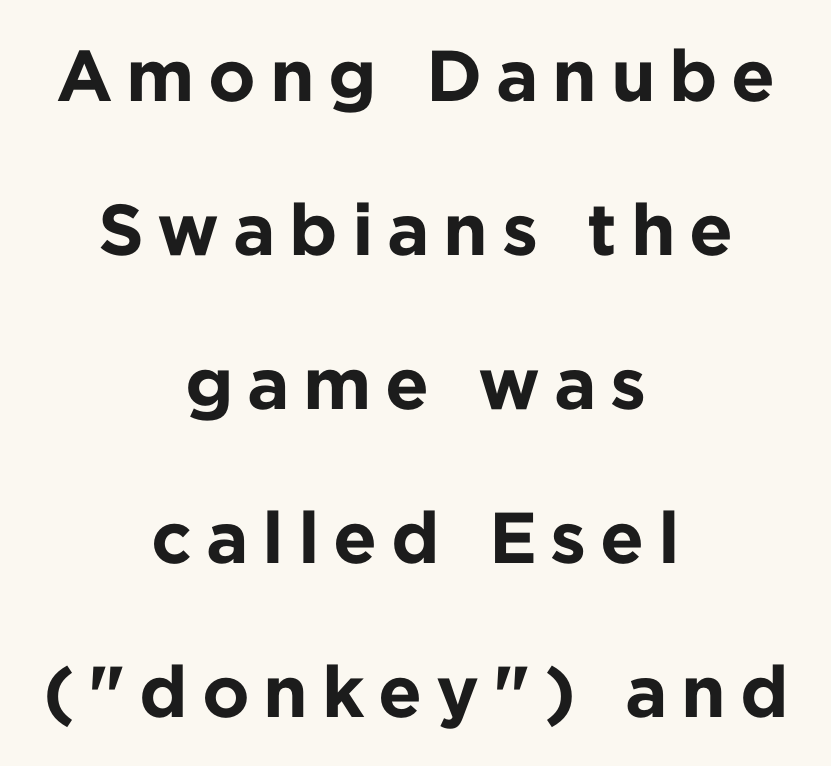
Q: Is the text bold? A: Yes.
Q: Is the text italic (slanted)? A: No, it is upright.
Q: Is the typeface a serif or a sans-serif typeface? A: Sans-serif.
Q: Is the text underlined? A: No.
Q: How is the paragraph aligned? A: Centered.
Q: Is the spacing between lines tight, normal or loose? A: Loose.
Q: Width (condensed, normal, or wide)? A: Normal.
Q: Stroke contrast? A: Low.
Q: x-height? A: Medium.
Q: Monospaced? A: No.
